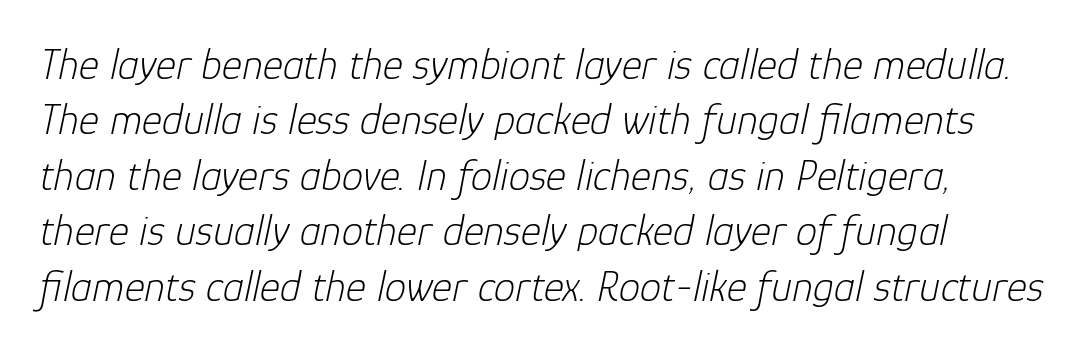
The area under the type is left untouched. Designer's note — italics engaged. The face looks like a standard text weight, possibly lighter. The vertical gap from one line to the next is medium. Here the designer chose a conventional face with non-uniform glyph widths.
